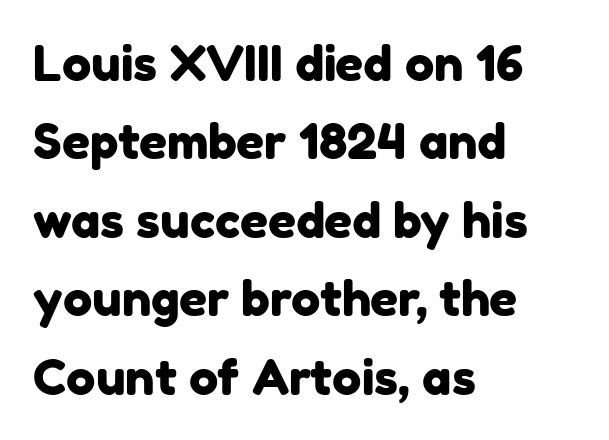
The image shows 49 px sans-serif type; set left-aligned, normal line spacing (1.6x), normal letter spacing, not underlined; low stroke contrast and a medium x-height.
